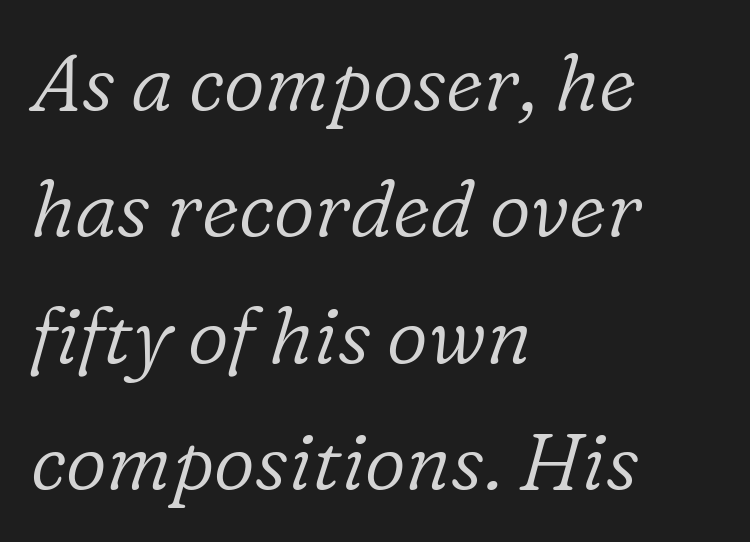
{"serif": "yes", "italic": "yes", "lean": "right", "slant_degrees": 16, "bold": "no", "weight": "light", "width": "normal", "stroke_contrast": "low", "x_height": "medium", "monospaced": "no", "underline": "no", "align": "left", "line_spacing": "normal", "line_spacing_ratio": 1.58, "letter_spacing": "normal", "letter_spacing_em": 0.0, "glyph_px": 80}
